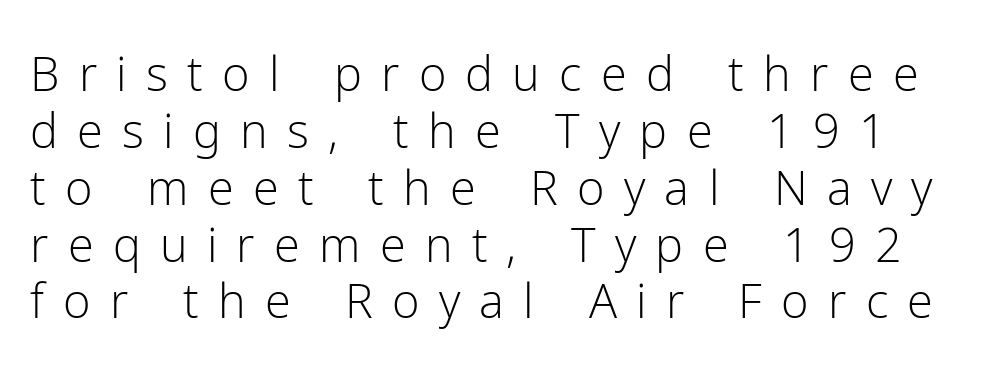
This rendering widens character spacing well past its baseline value. Is the type heavy? It reads as light-to-regular instead. The type sits square on the baseline with zero lean. You could not count columns in this text — the font is proportionally spaced. The font family rendered here belongs to the sans-serif group.
